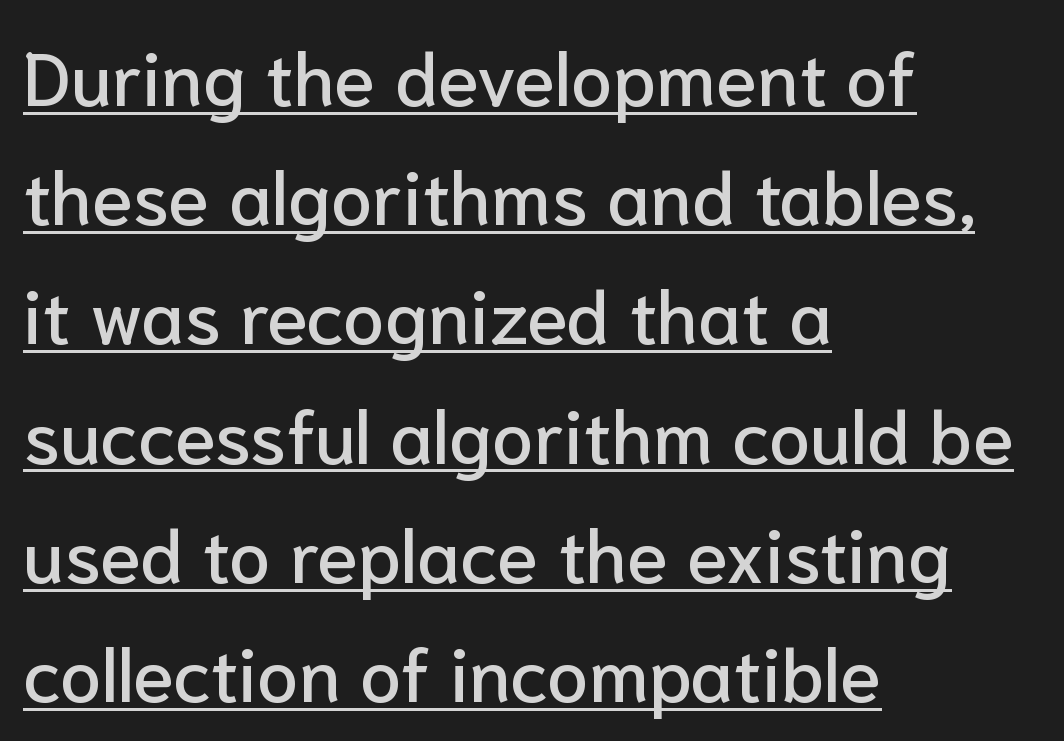
Q: Is the text italic (slanted)? A: No, it is upright.
Q: Is the typeface a serif or a sans-serif typeface? A: Sans-serif.
Q: Is the text underlined? A: Yes.
Q: How is the paragraph aligned? A: Left-aligned.
Q: Is the spacing between letters normal or unusually wide? A: Normal.
Q: Is the spacing between lines tight, normal or loose? A: Normal.
Q: Width (condensed, normal, or wide)? A: Normal.
Q: Stroke contrast? A: Low.
Q: x-height? A: Medium.
Q: Monospaced? A: No.
